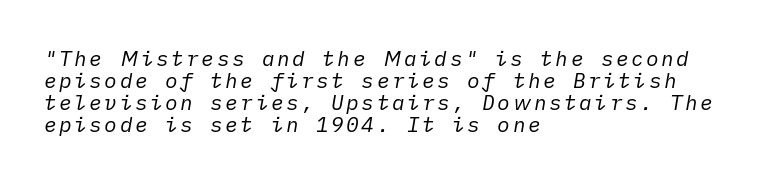
Q: Is the text bold? A: No.
Q: Is the text italic (slanted)? A: Yes, it leans right by about 10 degrees.
Q: Is the text underlined? A: No.
Q: How is the paragraph aligned? A: Left-aligned.
Q: Is the spacing between lines tight, normal or loose? A: Tight.
